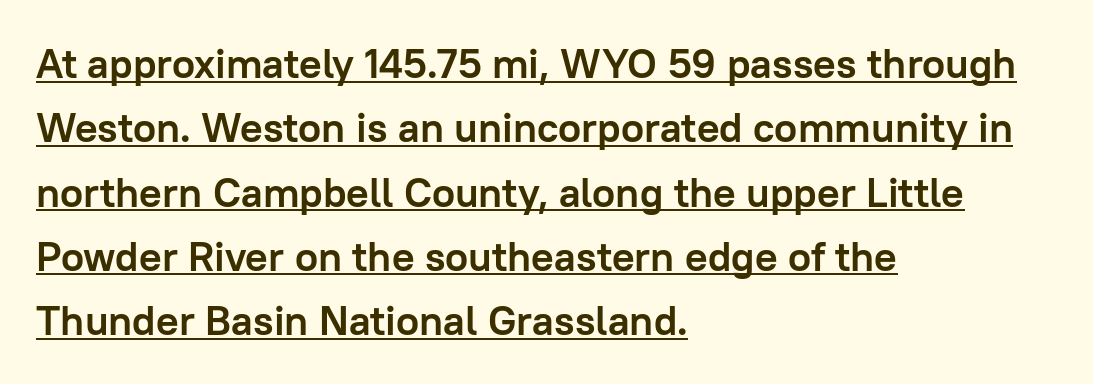
The image shows 42 px semibold sans-serif type, upright; set left-aligned, normal line spacing (1.53x), normal letter spacing, underlined; low stroke contrast and a medium x-height.
